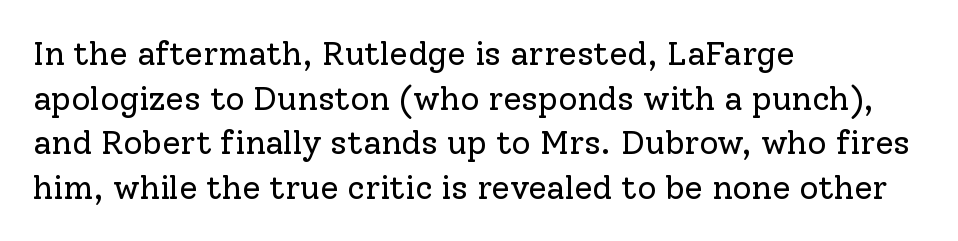
{"serif": "yes", "italic": "no", "bold": "no", "weight": "regular", "width": "normal", "stroke_contrast": "low", "x_height": "medium", "monospaced": "no", "underline": "no", "align": "left", "line_spacing": "normal", "line_spacing_ratio": 1.35, "letter_spacing": "normal", "letter_spacing_em": 0.0, "glyph_px": 33}
